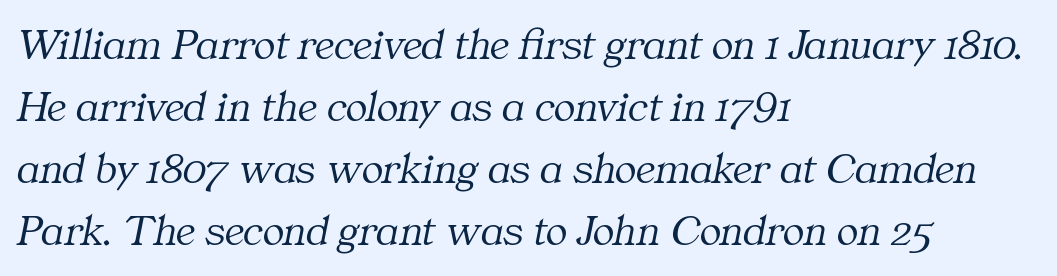
Decoration check: the copy has no underline. The rendering uses a moderate line-height, typical for paragraphs. Spacing verdict: proportional, widths tailored to each character. Compared with a centered layout, this one pins lines to the left instead.
